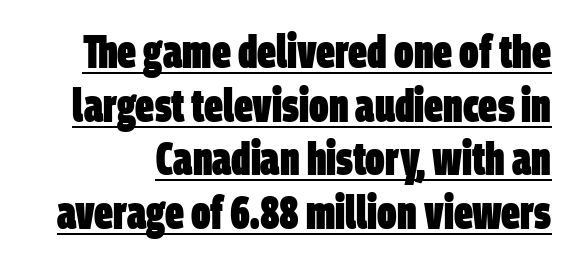
{"serif": "no", "bold": "yes", "weight": "heavy", "width": "condensed", "stroke_contrast": "low", "x_height": "large", "monospaced": "no", "underline": "yes", "line_spacing": "tight", "line_spacing_ratio": 1.14, "letter_spacing": "normal", "letter_spacing_em": 0.0, "glyph_px": 47}
